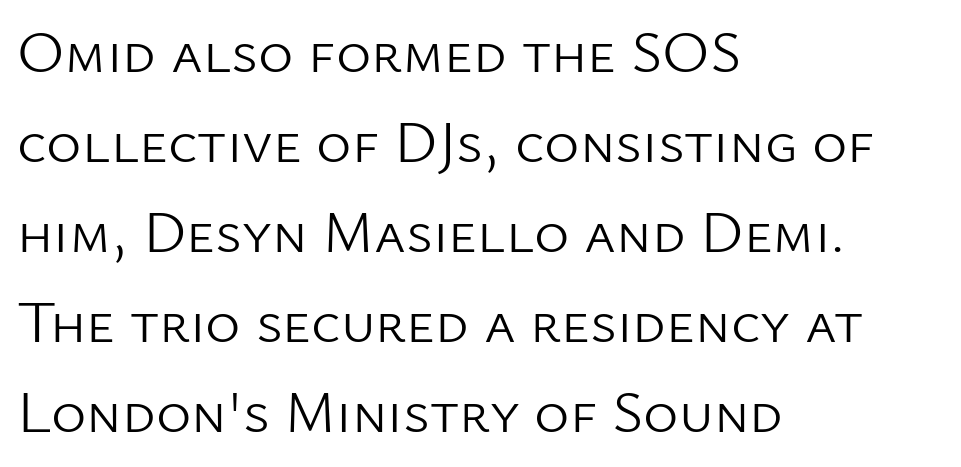
The image shows 60 px light sans-serif type, upright; set left-aligned, normal line spacing (1.5x), normal letter spacing, not underlined; low stroke contrast and a medium x-height.
